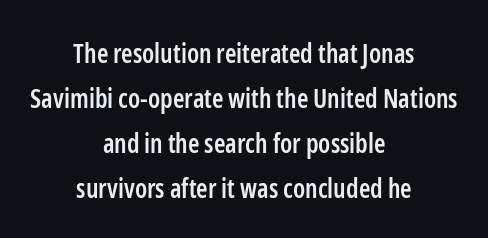
Q: Is the text bold? A: Semi-bold.
Q: Is the text italic (slanted)? A: No, it is upright.
Q: Is the text underlined? A: No.
Q: How is the paragraph aligned? A: Centered.
Q: Is the spacing between letters normal or unusually wide? A: Normal.
